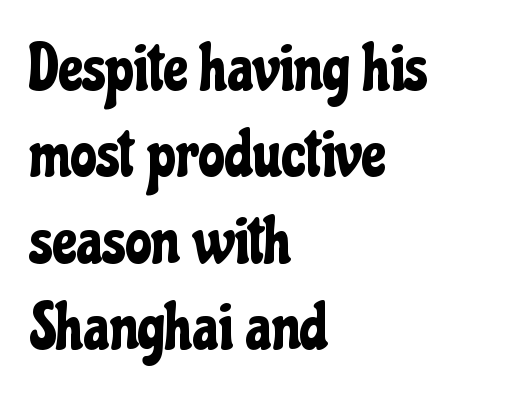
The image shows 66 px condensed sans-serif type, upright; set left-aligned, normal line spacing (1.31x), normal letter spacing, not underlined; low stroke contrast and a medium x-height.
